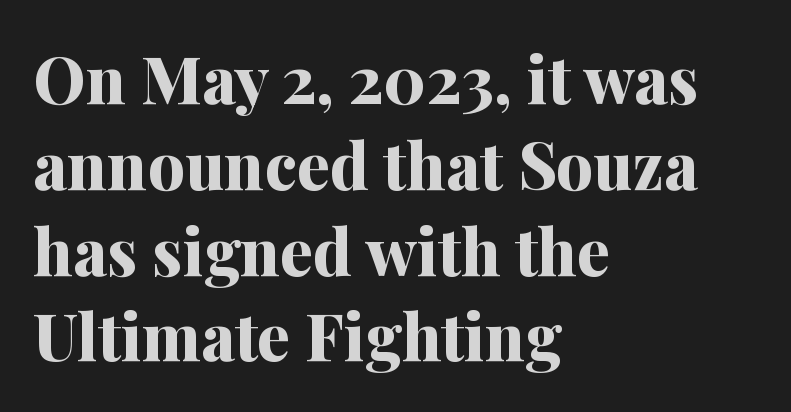
The image shows 65 px bold serif type, upright; set left-aligned, normal line spacing (1.32x), normal letter spacing, not underlined; medium stroke contrast and a medium x-height.
